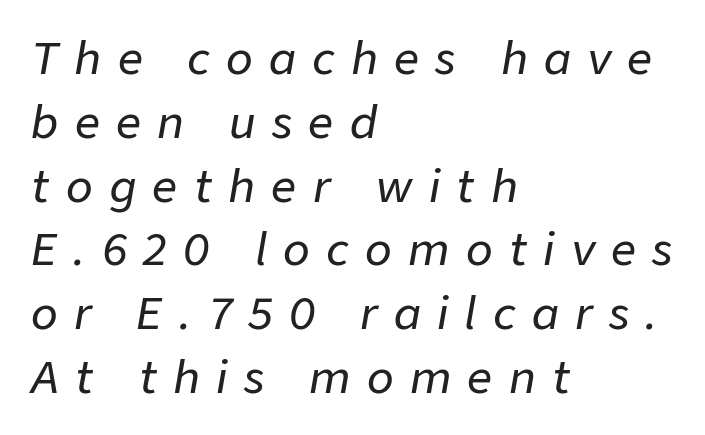
{"italic": "yes", "lean": "right", "slant_degrees": 9, "width": "normal", "stroke_contrast": "low", "x_height": "medium", "monospaced": "no", "underline": "no", "align": "left", "line_spacing": "normal", "line_spacing_ratio": 1.45, "letter_spacing": "wide", "letter_spacing_em": 0.37, "glyph_px": 44}
